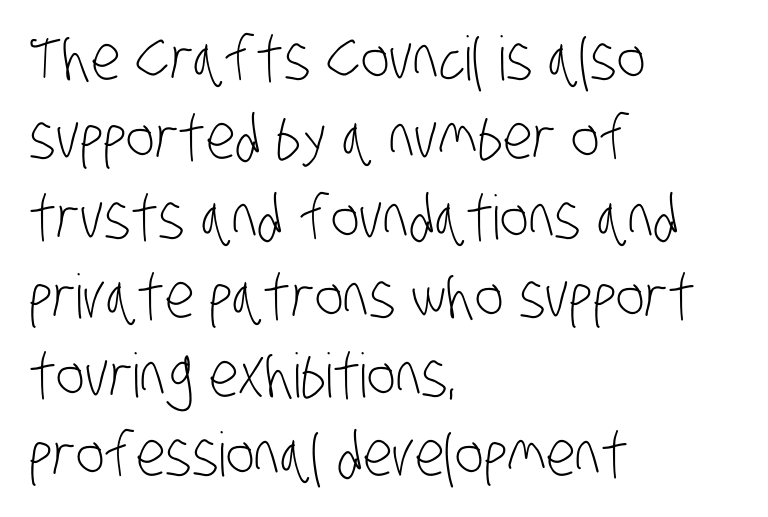
{"serif": "no", "bold": "no", "weight": "light", "width": "condensed", "stroke_contrast": "low", "x_height": "large", "monospaced": "no", "underline": "no", "align": "left", "line_spacing": "normal", "line_spacing_ratio": 1.3, "letter_spacing": "normal", "letter_spacing_em": 0.0, "glyph_px": 61}
